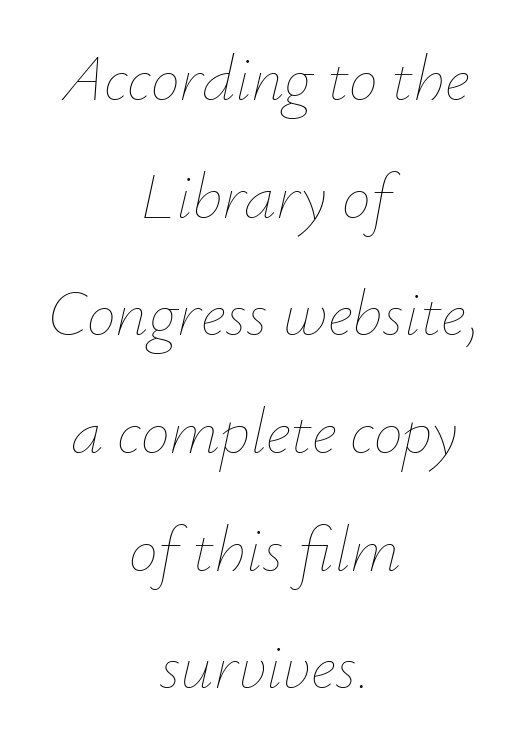
{"italic": "yes", "lean": "right", "slant_degrees": 12, "bold": "no", "weight": "thin", "width": "normal", "stroke_contrast": "low", "x_height": "small", "monospaced": "no", "underline": "no", "align": "center", "line_spacing_ratio": 1.81, "letter_spacing": "normal", "letter_spacing_em": 0.0, "glyph_px": 65}
